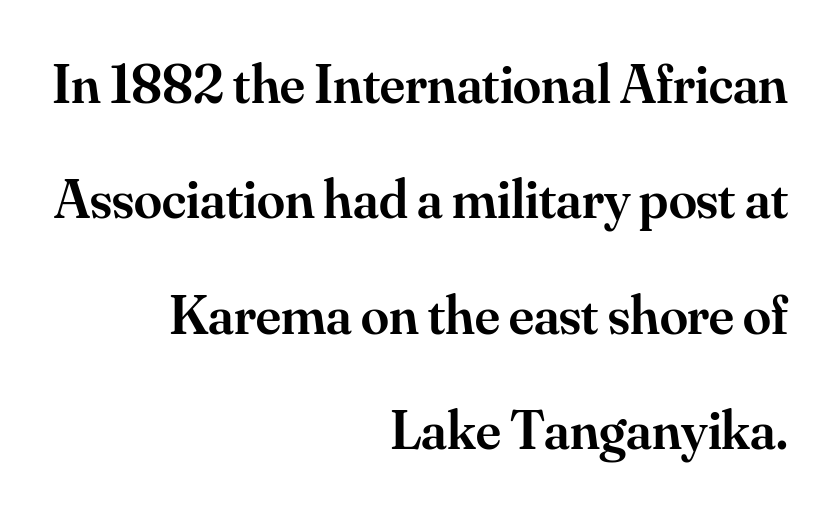
Q: Is the text bold? A: Semi-bold.
Q: Is the text italic (slanted)? A: No, it is upright.
Q: Is the typeface a serif or a sans-serif typeface? A: Serif.
Q: Is the text underlined? A: No.
Q: How is the paragraph aligned? A: Right-aligned.
Q: Is the spacing between letters normal or unusually wide? A: Normal.
Q: Is the spacing between lines tight, normal or loose? A: Loose.
Q: Width (condensed, normal, or wide)? A: Normal.
Q: Stroke contrast? A: Medium.
Q: x-height? A: Small.
Q: Monospaced? A: No.
